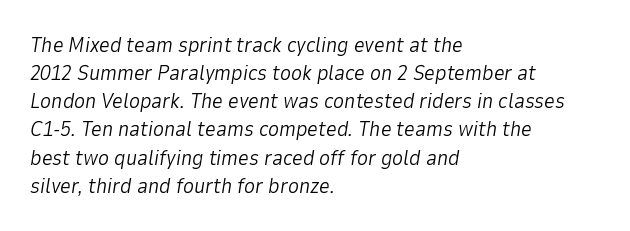
What stands out about the letter spacing? Nothing — it is the standard amount. What's the leading like? Ordinary, nothing unusual. Lines of text with bare space underneath. The text carries the slant typical of an italic or oblique font.
